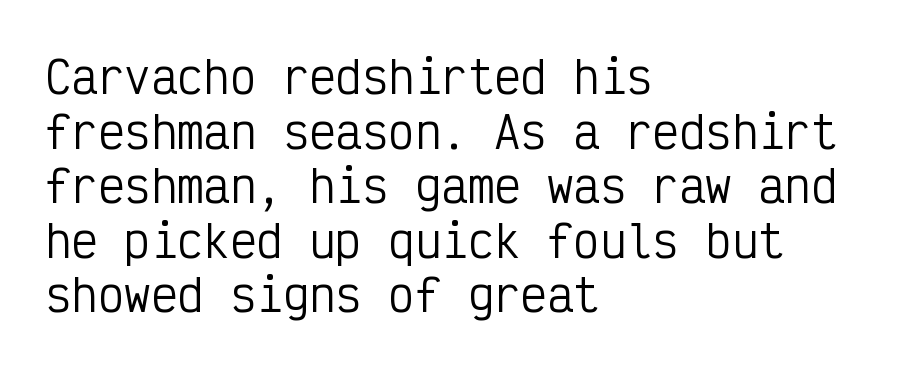
Posture: upright roman. Letters have the restrained weight of plain body copy at most. Serif or sans? Sans — the stroke terminals are bare. Note the uniform advance width — an 'i' takes as much space as an 'm'. Where is the straight margin? On the left. The face used here is rendered with its standard letterfit.
